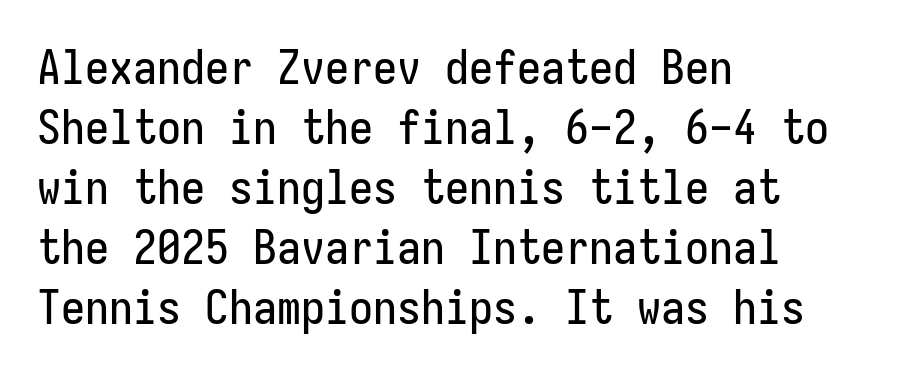
Inter-character spacing is left at the font's built-in metrics. Letterform terminals end flat and unadorned throughout the passage. No word sits above an underline. The setting favours the left margin, as ordinary paragraphs usually do. The type sits square on the baseline with zero lean.
